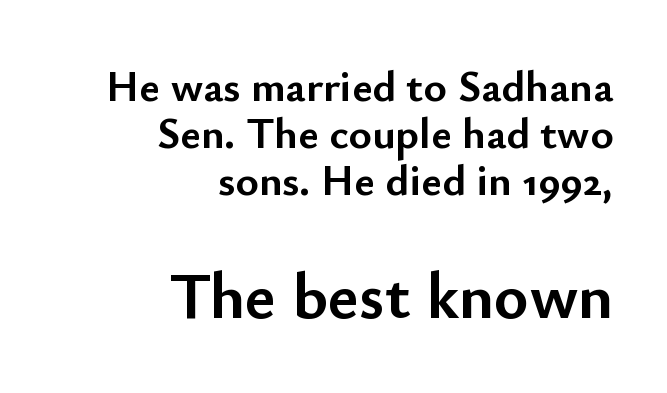
{"serif": "no", "italic": "no", "bold": "yes", "weight": "semibold", "width": "normal", "stroke_contrast": "low", "x_height": "small", "monospaced": "no", "underline": "no", "align": "right", "line_spacing": "tight", "line_spacing_ratio": 1.07, "letter_spacing": "normal", "letter_spacing_em": 0.0, "larger_block": "second", "size_ratio": 1.5, "glyph_px": 66}
